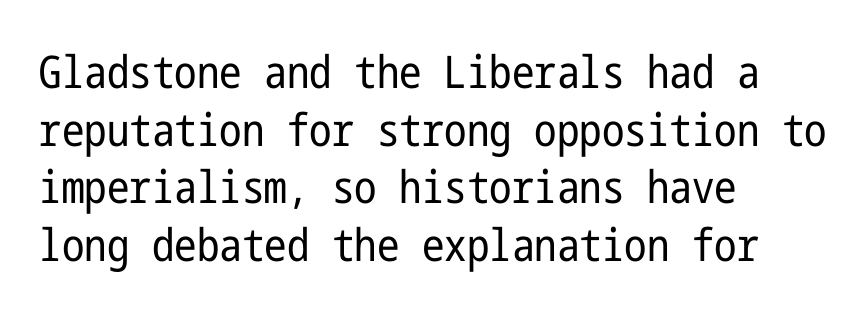
Q: Is the text bold? A: No.
Q: Is the text italic (slanted)? A: No, it is upright.
Q: Is the typeface a serif or a sans-serif typeface? A: Sans-serif.
Q: Is the text underlined? A: No.
Q: How is the paragraph aligned? A: Left-aligned.
Q: Is the spacing between letters normal or unusually wide? A: Normal.
Q: Is the spacing between lines tight, normal or loose? A: Normal.
Q: Width (condensed, normal, or wide)? A: Condensed.
Q: Stroke contrast? A: Low.
Q: x-height? A: Medium.
